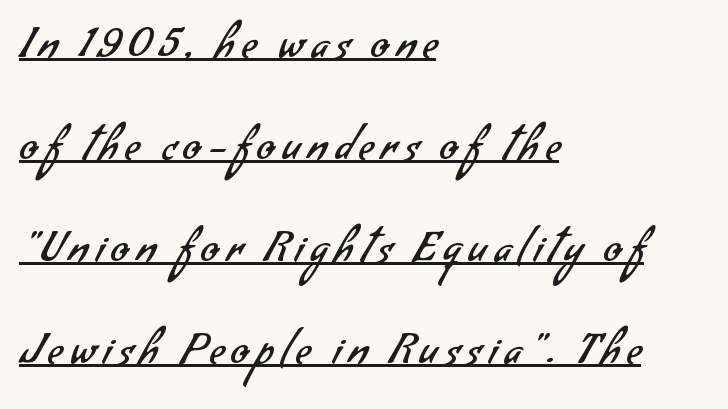
Q: Is the text bold? A: No.
Q: Is the typeface a serif or a sans-serif typeface? A: Sans-serif.
Q: Is the text underlined? A: Yes.
Q: How is the paragraph aligned? A: Left-aligned.
Q: Is the spacing between lines tight, normal or loose? A: Loose.
Q: Width (condensed, normal, or wide)? A: Normal.
Q: Stroke contrast? A: Low.
Q: x-height? A: Small.
Q: Monospaced? A: No.
